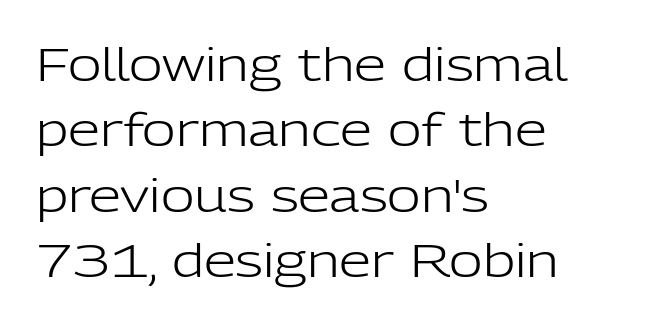
No word sits above an underline. One glance says typical: line gaps are just what's usual. Short and long lines alike share a common starting point at left. Ascenders rise straight up at ninety degrees.
